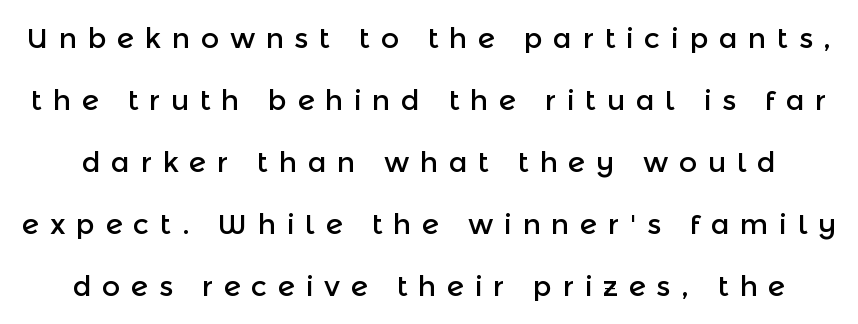
The face used here is proportionally spaced, like ordinary book or web type. You can tell it's not italic because the verticals are truly vertical. How would I describe the line gaps? Wide and relaxed. The letters carry no serifs — their stems end cleanly without finishing strokes. Is the letter spacing exaggerated? Yes — the characters are pushed far apart. Quick note: underline off.
